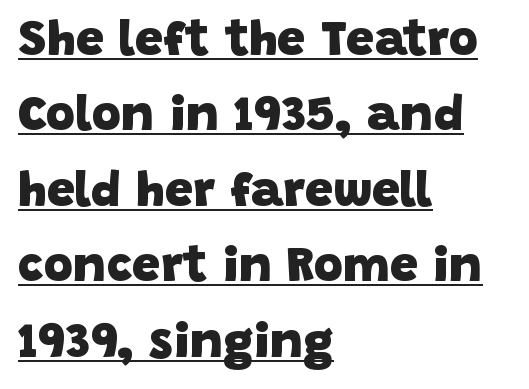
Q: Is the text bold? A: Yes.
Q: Is the typeface a serif or a sans-serif typeface? A: Sans-serif.
Q: Is the text underlined? A: Yes.
Q: How is the paragraph aligned? A: Left-aligned.
Q: Is the spacing between letters normal or unusually wide? A: Normal.
Q: Is the spacing between lines tight, normal or loose? A: Normal.
Q: Width (condensed, normal, or wide)? A: Normal.
Q: Stroke contrast? A: Low.
Q: x-height? A: Large.
Q: Monospaced? A: No.
